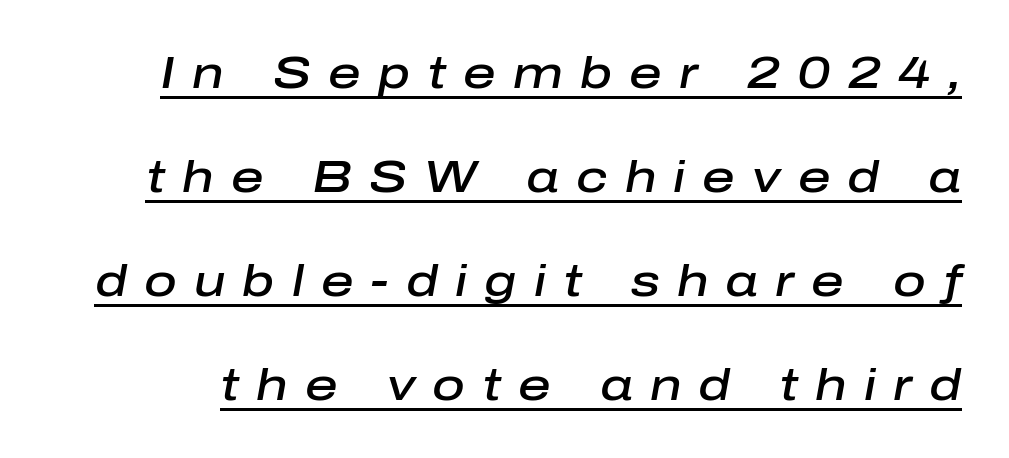
Q: Is the text bold? A: Semi-bold.
Q: Is the text italic (slanted)? A: Yes, it leans right by about 10 degrees.
Q: Is the text underlined? A: Yes.
Q: Is the spacing between letters normal or unusually wide? A: Unusually wide.
Q: Is the spacing between lines tight, normal or loose? A: Loose.
Q: Width (condensed, normal, or wide)? A: Normal.
Q: Stroke contrast? A: Low.
Q: x-height? A: Medium.
Q: Monospaced? A: No.
